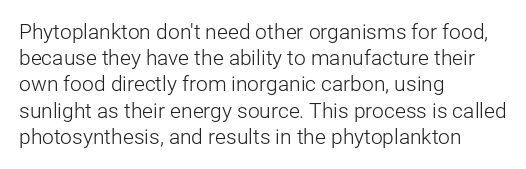
The image shows 21 px text type, upright; set left-aligned, normal line spacing (1.25x), normal letter spacing, not underlined.
